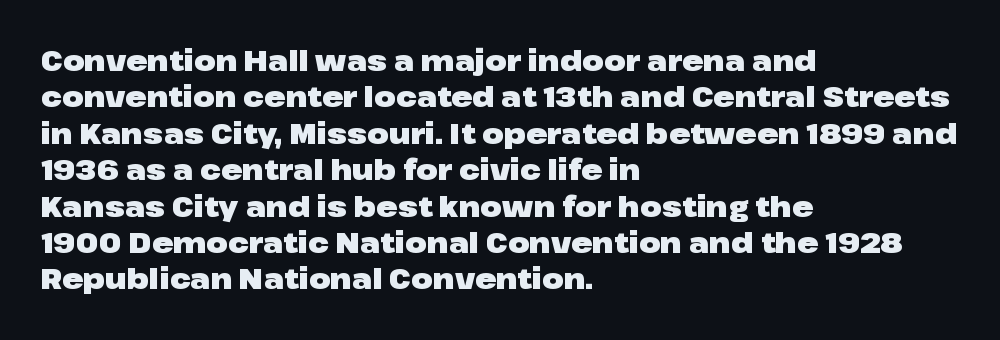
Q: Is the text bold? A: Yes.
Q: Is the text italic (slanted)? A: No, it is upright.
Q: Is the typeface a serif or a sans-serif typeface? A: Sans-serif.
Q: Is the text underlined? A: No.
Q: How is the paragraph aligned? A: Left-aligned.
Q: Is the spacing between letters normal or unusually wide? A: Normal.
Q: Is the spacing between lines tight, normal or loose? A: Normal.
Q: Width (condensed, normal, or wide)? A: Wide.
Q: Stroke contrast? A: Low.
Q: x-height? A: Medium.
Q: Monospaced? A: No.
